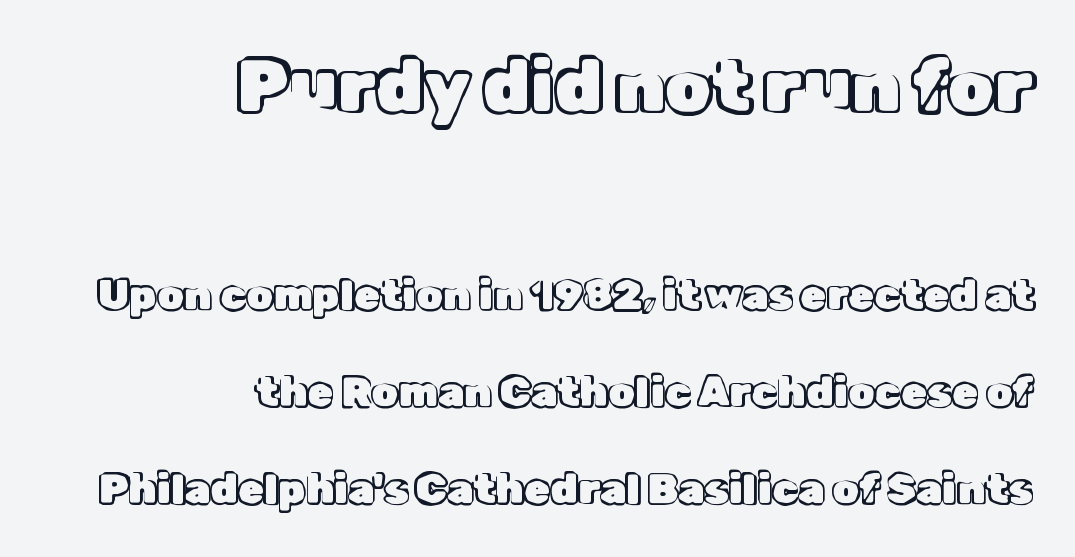
Q: Is the text italic (slanted)? A: No, it is upright.
Q: Is the text underlined? A: No.
Q: How is the paragraph aligned? A: Right-aligned.
Q: Is the spacing between letters normal or unusually wide? A: Normal.
Q: Is the spacing between lines tight, normal or loose? A: Loose.
Q: Which block of text is set in a larger size, the first (top) or the second (bottom)? A: The first (top) one.
Q: Width (condensed, normal, or wide)? A: Normal.
Q: x-height? A: Medium.
Q: Monospaced? A: No.
